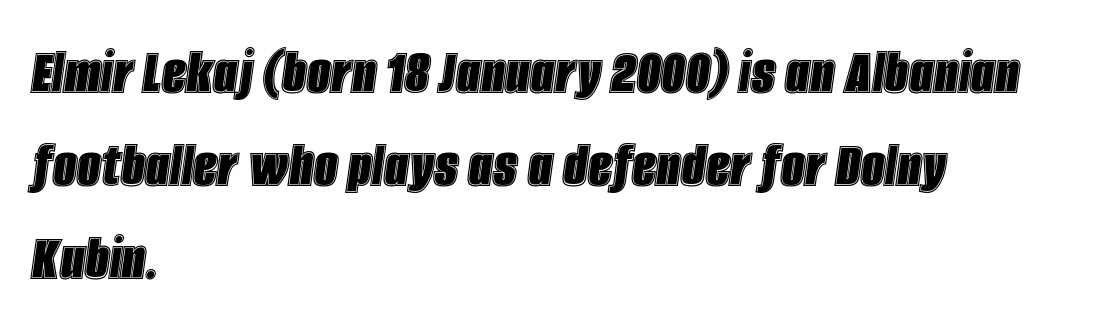
The image shows 67 px condensed type, italic (leaning right); set left-aligned, normal line spacing (1.39x), normal letter spacing, not underlined; a large x-height.
